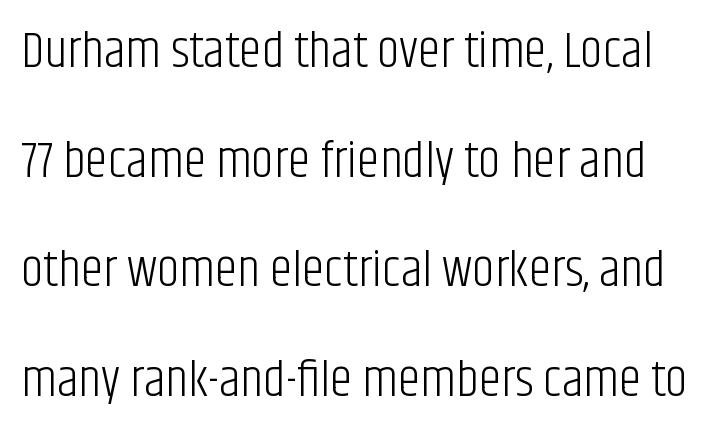
The image shows 51 px light, condensed sans-serif type, upright; set loose line spacing (2.15x), normal letter spacing, not underlined; low stroke contrast and a large x-height.
